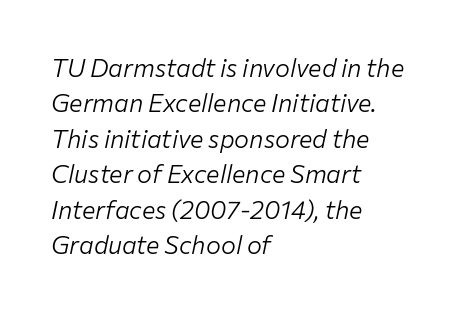
Q: Is the text bold? A: No.
Q: Is the text italic (slanted)? A: Yes, it leans right by about 12 degrees.
Q: Is the text underlined? A: No.
Q: How is the paragraph aligned? A: Left-aligned.
Q: Is the spacing between letters normal or unusually wide? A: Normal.
Q: Is the spacing between lines tight, normal or loose? A: Normal.
